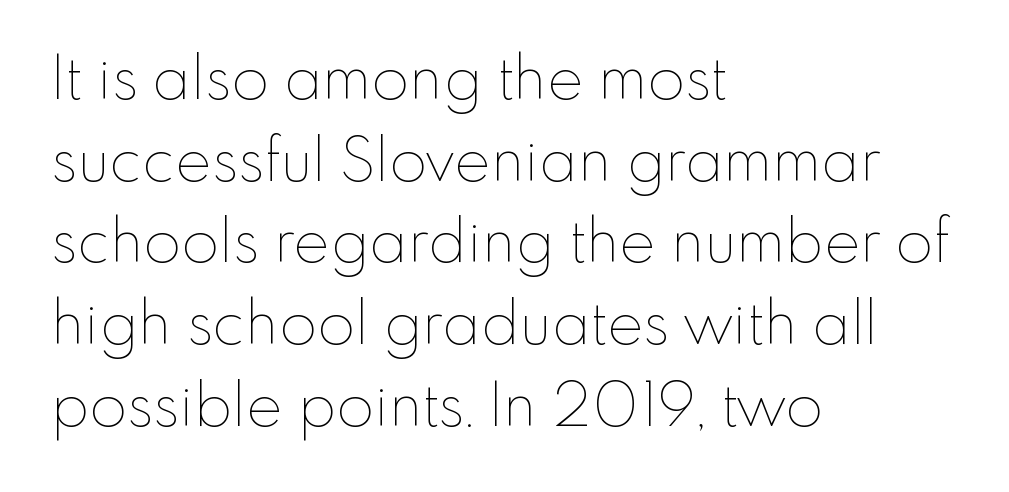
The image shows 61 px thin type, upright; set left-aligned, normal line spacing (1.34x), normal letter spacing, not underlined; low stroke contrast and a small x-height.
